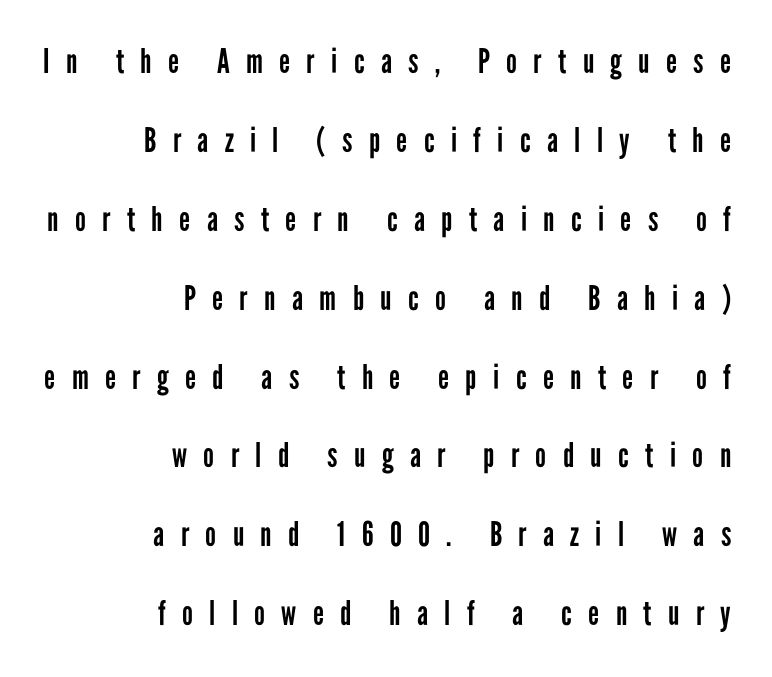
This is roman type, the default non-slanted kind. This rendering widens character spacing well past its baseline value. Students, observe: this is what heavily led, spacious text looks like. Beneath every word, the page is bare. Nothing sits at the stroke ends, so this counts as sans-serif.
